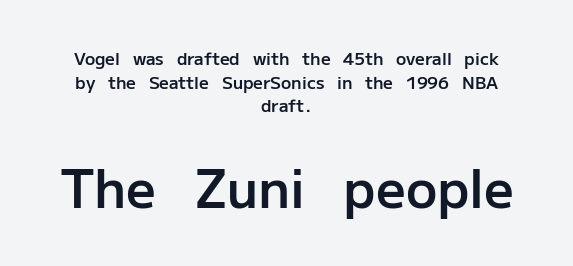
{"serif": "no", "italic": "no", "bold": "semi", "weight": "semibold", "width": "normal", "stroke_contrast": "low", "x_height": "medium", "monospaced": "no", "underline": "no", "align": "center", "line_spacing": "normal", "line_spacing_ratio": 1.39, "letter_spacing": "normal", "letter_spacing_em": 0.0, "larger_block": "second", "size_ratio": 3.06, "glyph_px": 52}
